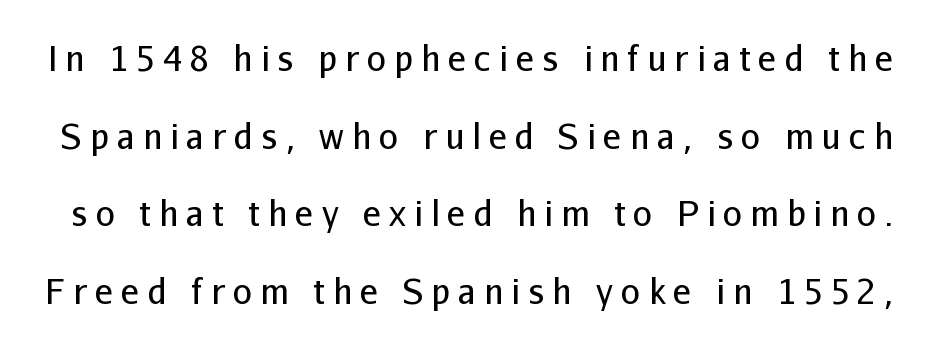
A typesetter would label this face a sans. The space beneath each line is pristine and unruled. Caption: face not bold, strokes unweighted. In terms of letterspacing, this is a distinctly airy, spread setting. The letters advance in unequal steps, a hallmark of proportional type.
